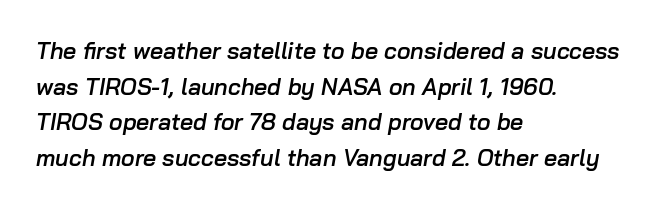
The image shows 23 px text type, italic (leaning right); set left-aligned, normal line spacing (1.55x), normal letter spacing, not underlined.
